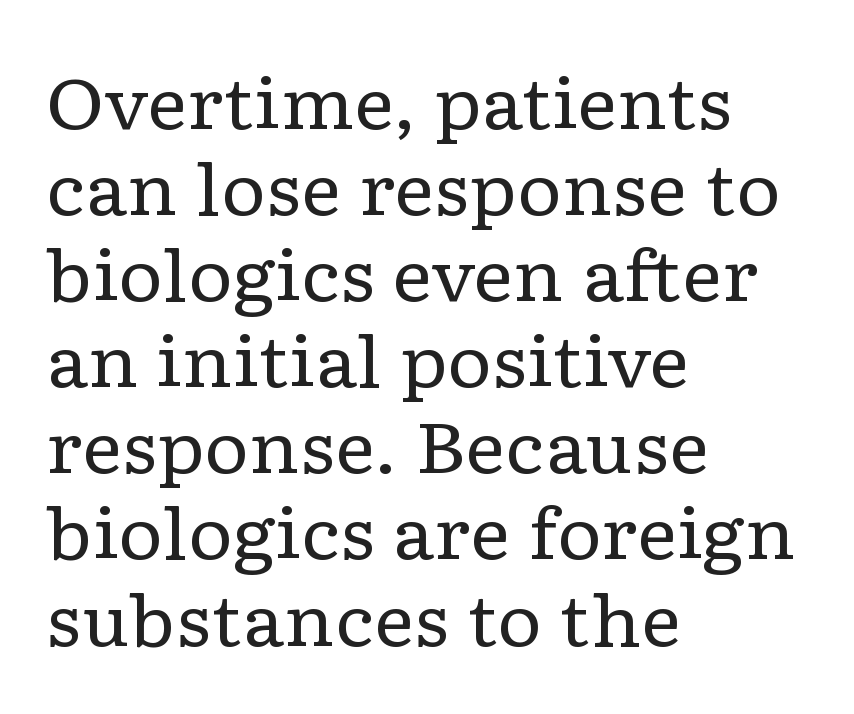
Q: Is the text bold? A: No.
Q: Is the text italic (slanted)? A: No, it is upright.
Q: Is the typeface a serif or a sans-serif typeface? A: Serif.
Q: Is the text underlined? A: No.
Q: How is the paragraph aligned? A: Left-aligned.
Q: Is the spacing between letters normal or unusually wide? A: Normal.
Q: Width (condensed, normal, or wide)? A: Wide.
Q: Stroke contrast? A: Low.
Q: x-height? A: Medium.
Q: Monospaced? A: No.
